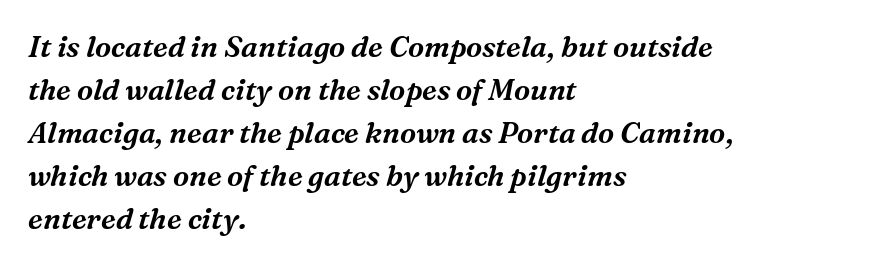
{"serif": "yes", "italic": "yes", "lean": "right", "slant_degrees": 16, "width": "normal", "stroke_contrast": "medium", "x_height": "medium", "monospaced": "no", "underline": "no", "align": "left", "line_spacing": "normal", "line_spacing_ratio": 1.48, "letter_spacing": "normal", "letter_spacing_em": 0.0, "glyph_px": 29}
